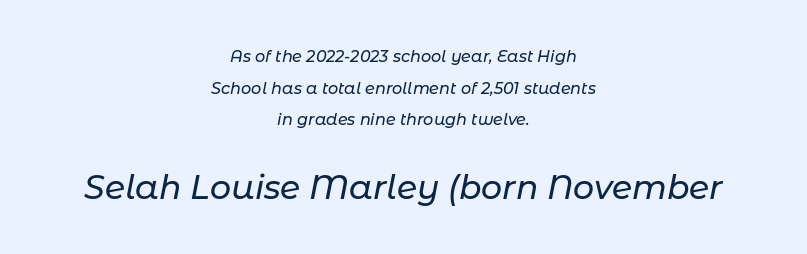
The image shows 33 px text type, italic (leaning right); set centered, loose line spacing (1.97x), normal letter spacing, not underlined; the second (bottom) block is 2.06x larger; low stroke contrast and a medium x-height.
